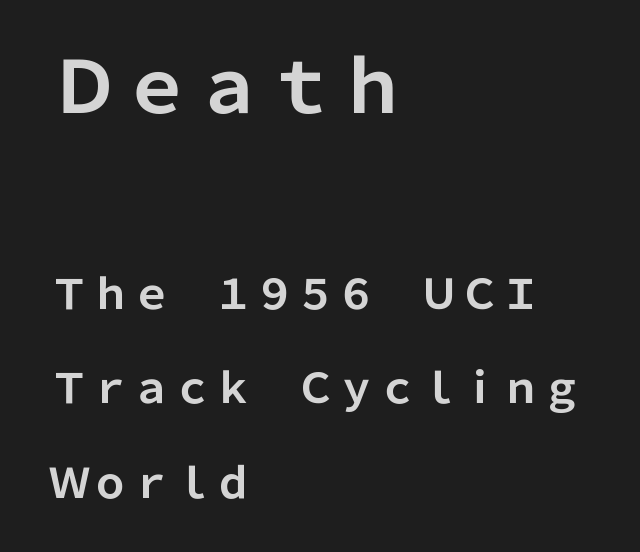
The space directly below the letters is spotless. Quick note: not italic, upright. The typeface chosen for these lines omits serifs. The passage shown begins with its larger block and ends with its smaller one. The font is running at its bold setting.
